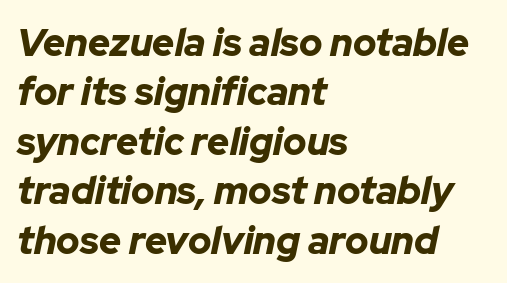
Q: Is the text bold? A: Yes.
Q: Is the text italic (slanted)? A: Yes, it leans right by about 12 degrees.
Q: Is the text underlined? A: No.
Q: How is the paragraph aligned? A: Left-aligned.
Q: Is the spacing between letters normal or unusually wide? A: Normal.
Q: Is the spacing between lines tight, normal or loose? A: Normal.
Q: Width (condensed, normal, or wide)? A: Normal.
Q: Stroke contrast? A: Low.
Q: x-height? A: Medium.
Q: Monospaced? A: No.
